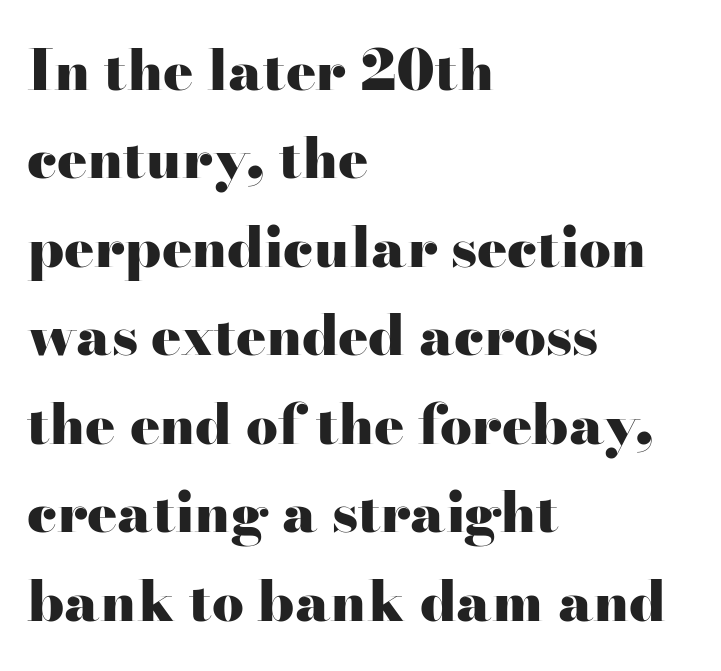
The image shows 56 px heavy, wide serif type, upright; set left-aligned, normal line spacing (1.58x), normal letter spacing, not underlined; high stroke contrast and a small x-height.
